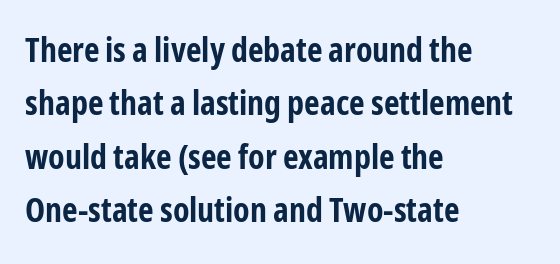
Strong, thick strokes mark this as bold type. The passage shown has conventional tracking throughout. The designer went with a sans here, leaving each stem footless. The gap between lines stays unmarked. Summary of vertical rhythm: regular, with standard interline spacing.
